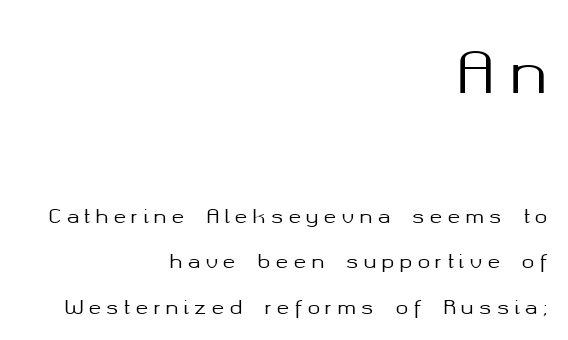
Q: Is the text italic (slanted)? A: No, it is upright.
Q: Is the typeface a serif or a sans-serif typeface? A: Sans-serif.
Q: Is the text underlined? A: No.
Q: How is the paragraph aligned? A: Right-aligned.
Q: Is the spacing between letters normal or unusually wide? A: Unusually wide.
Q: Is the spacing between lines tight, normal or loose? A: Loose.
Q: Which block of text is set in a larger size, the first (top) or the second (bottom)? A: The first (top) one.
Q: Width (condensed, normal, or wide)? A: Normal.
Q: Stroke contrast? A: Medium.
Q: x-height? A: Medium.
Q: Monospaced? A: No.
